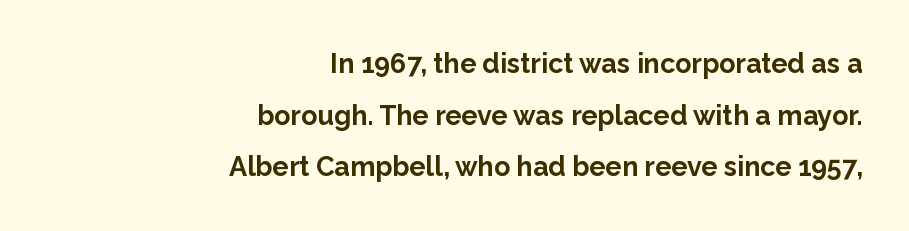
{"italic": "no", "bold": "yes", "underline": "no", "align": "right", "line_spacing": "loose", "line_spacing_ratio": 1.91, "letter_spacing": "normal", "letter_spacing_em": 0.0, "glyph_px": 27}
